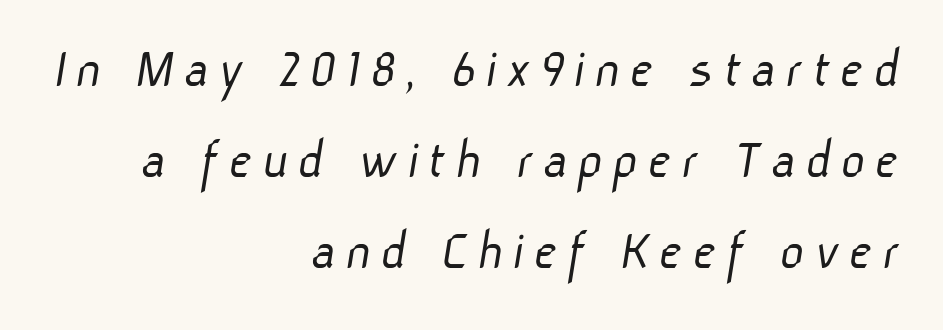
The image shows 59 px light sans-serif type; set right-aligned, normal line spacing (1.54x), not underlined; low stroke contrast and a medium x-height.
